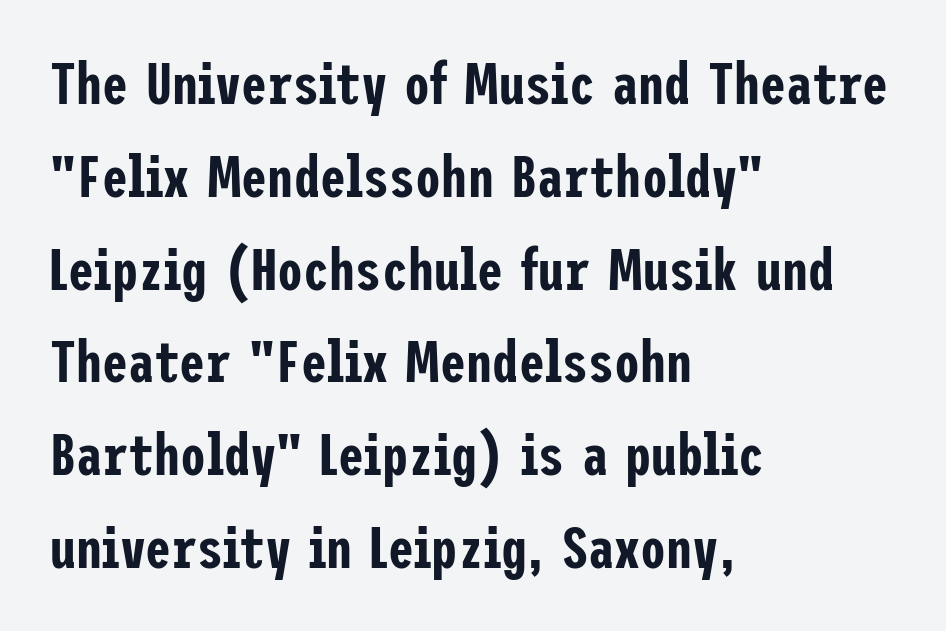
The image shows 58 px condensed sans-serif type, upright; set left-aligned, normal line spacing (1.6x), normal letter spacing, not underlined; low stroke contrast and a medium x-height.
